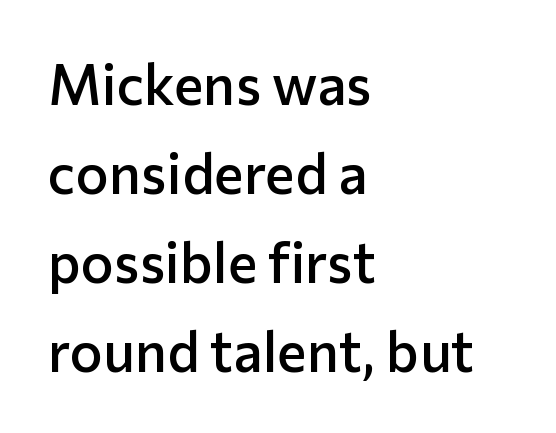
The image shows 56 px semibold sans-serif type, upright; set left-aligned, normal line spacing (1.59x), normal letter spacing, not underlined; low stroke contrast and a medium x-height.
